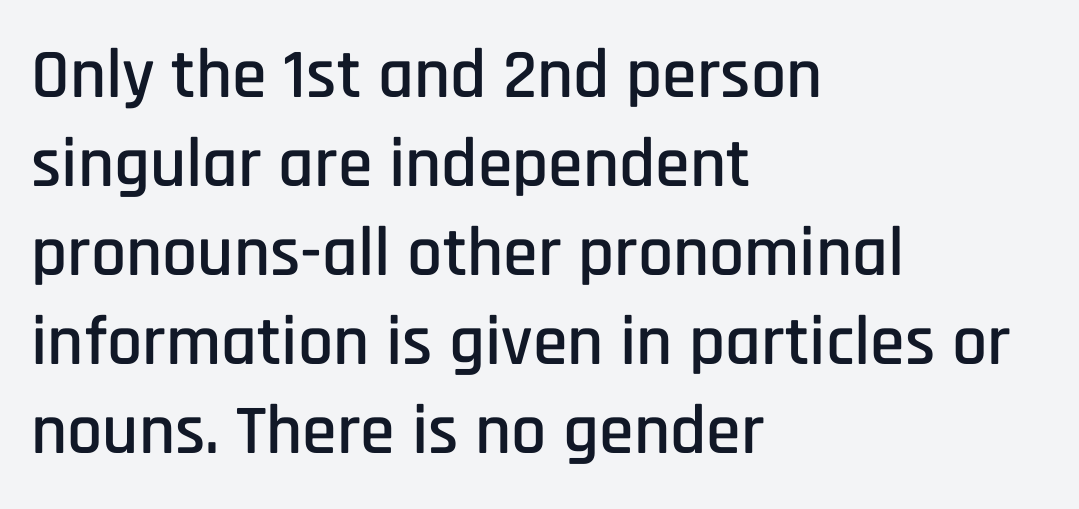
{"serif": "no", "italic": "no", "width": "condensed", "stroke_contrast": "low", "x_height": "large", "monospaced": "no", "underline": "no", "align": "left", "line_spacing": "normal", "line_spacing_ratio": 1.27, "letter_spacing": "normal", "letter_spacing_em": 0.0, "glyph_px": 70}
